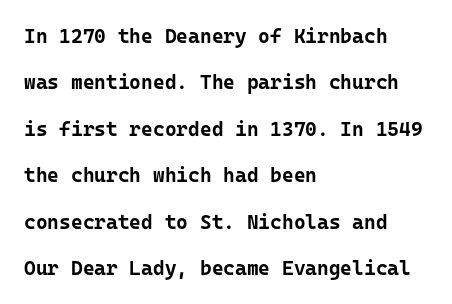
Descenders are the only things crossing below the line. Layout note: lines flush left. Line spacing here is loose. Strong, thick strokes mark this as bold type.
